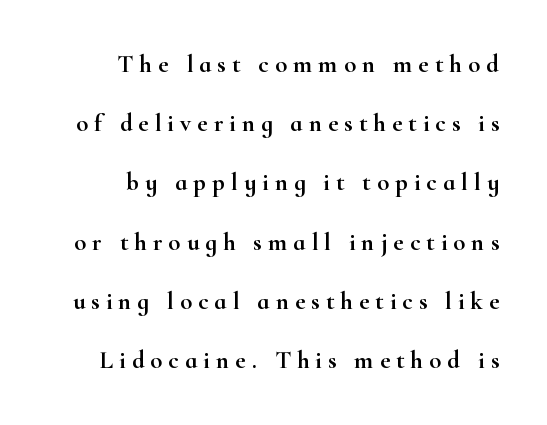
Each word looks stretched out because of the extra space between its letters. In terms of posture, this sample is upright. Words float on clear page, feet unadorned. Regarding leading, the lines here are spaced well apart. Reading down the block, your eye finds every line finishing at a fixed right position.
